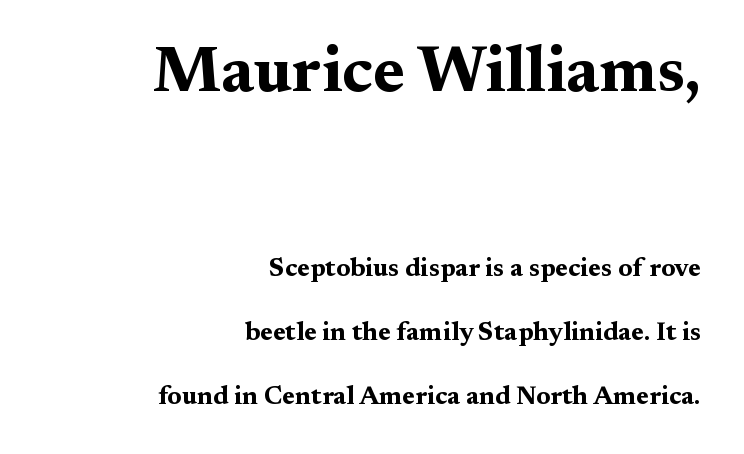
Are there feet on the stems? There are — it's a serif. Line ends are locked; line starts wander. Rows of type keep a wide berth in the vertical direction. Typographic density is high because the face is bold. Lines of text with bare space underneath.
